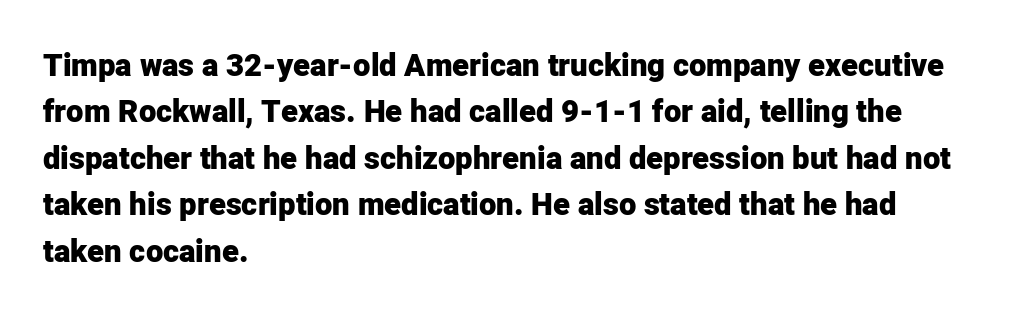
The axis of the letterforms is exactly vertical. Nothing unusual about the tracking: characters are spaced as the font intends. Regarding leading, the lines here are spaced in the standard way. The face used here is proportionally spaced, like ordinary book or web type. The characters look thick and weighty, a clear bold. Unlike a traditional serif, this face leaves its strokes unadorned.
